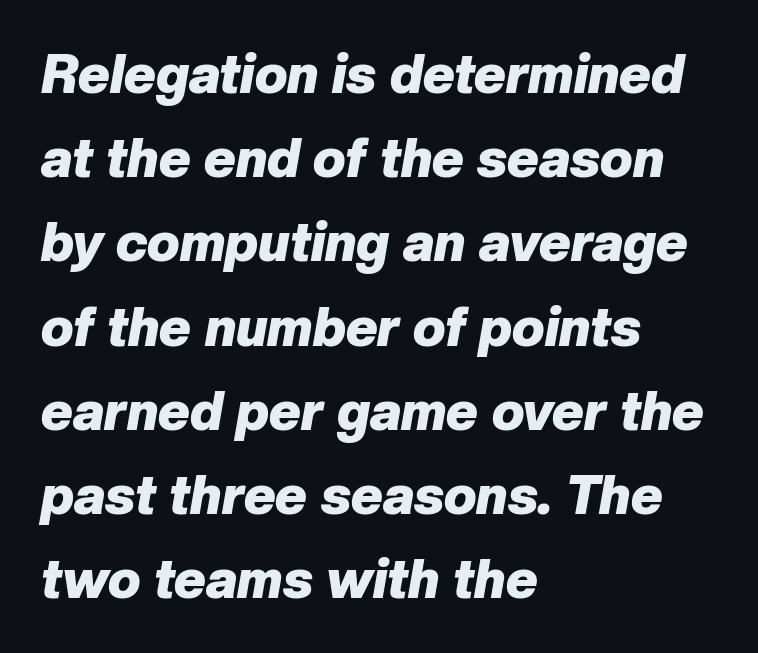
What weight is shown? A full bold with thick strokes. Between one letter and the next there's only the usual sliver of space. A typesetter would mark this as italic. This sample is left-justified, so line endings fall wherever the words run out. Descenders are the only things crossing below the line. A normal amount of white space separates one row of letters from the next.
